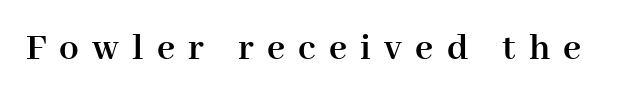
To sum up the face: it has serifs. Nobody drew a line under any word here. Style check: upright. Does the weight exceed regular? Yes, all the way to bold.
